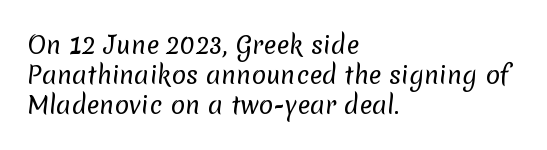
Just letters on the line, the space beneath them empty. Nothing heavy about these letters — not bold at all. There is no visible air inserted between adjacent glyphs. The text block is weighted toward the left margin, trailing off unevenly rightward.
